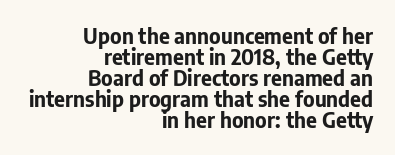
The letterforms sit shoulder to shoulder at normal distance. Check under the words: just untouched page. Typesetter's note: full bold, strokes at maximum text heaviness. The setting favours the right margin, as signatures and pull-quotes sometimes do.
